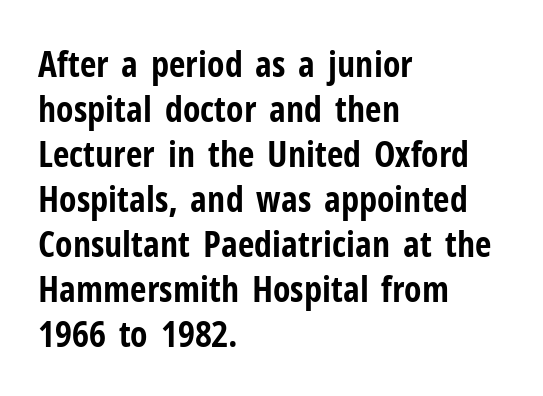
The letters sit at their default tracking, neither squeezed nor spread. Spacing verdict: proportional, widths tailored to each character. The compositor pushed each line to the left boundary. The block of text has a typical density, with ordinary space between rows. The strip under each line holds only bare page.
